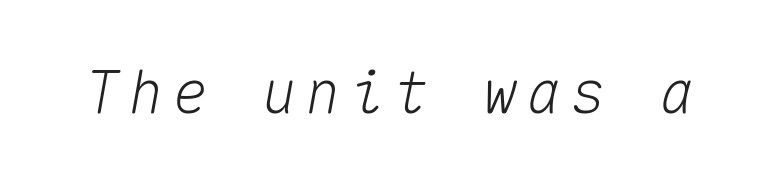
{"italic": "yes", "lean": "right", "slant_degrees": 10, "width": "normal", "stroke_contrast": "medium", "x_height": "medium", "monospaced": "yes", "underline": "no", "glyph_px": 59}
